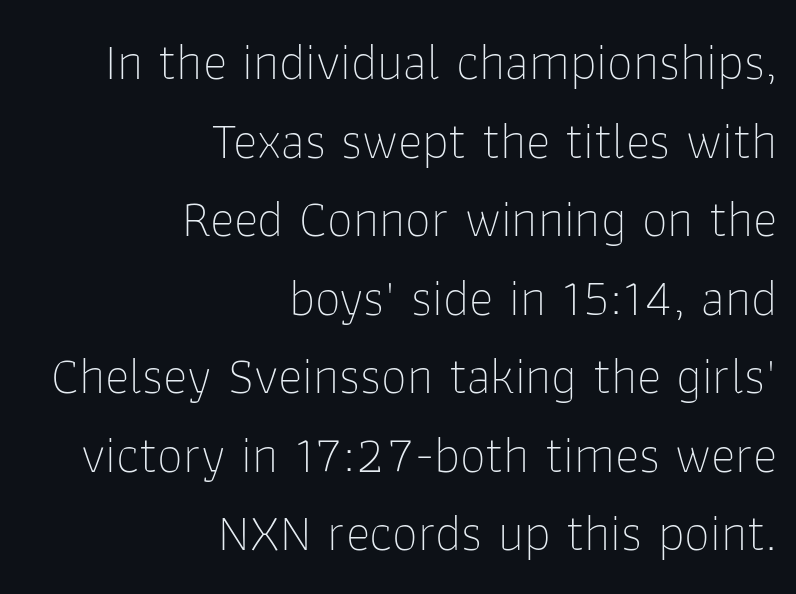
{"serif": "no", "italic": "no", "bold": "no", "weight": "thin", "width": "normal", "stroke_contrast": "low", "x_height": "medium", "monospaced": "no", "underline": "no", "align": "right", "line_spacing": "normal", "line_spacing_ratio": 1.51, "letter_spacing": "normal", "letter_spacing_em": 0.0, "glyph_px": 52}
